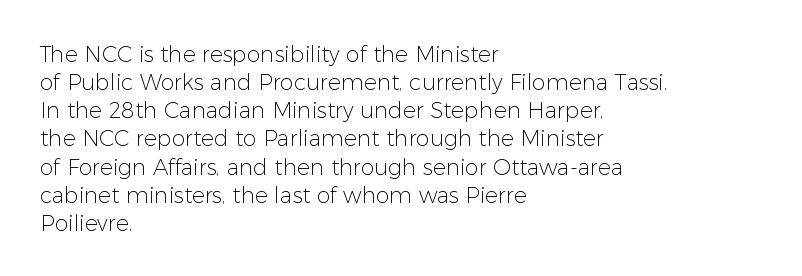
{"italic": "no", "bold": "no", "underline": "no", "align": "left", "line_spacing": "normal", "line_spacing_ratio": 1.28, "letter_spacing": "normal", "letter_spacing_em": 0.0, "glyph_px": 22}
